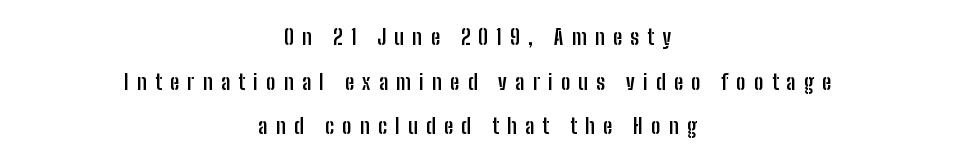
The image shows 21 px bold type, upright; set centered, loose line spacing (2.12x), unusually wide letter spacing (+0.39 em), not underlined.
